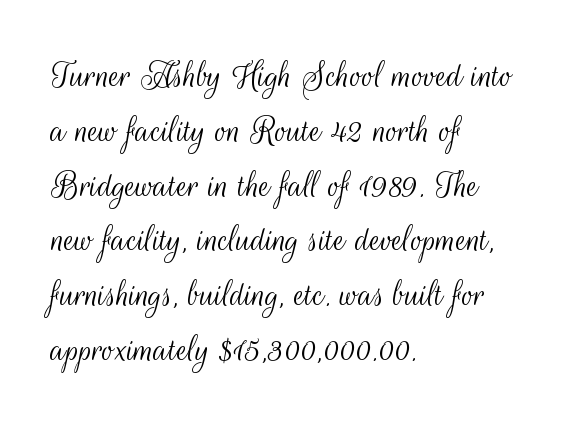
{"serif": "no", "bold": "no", "weight": "light", "width": "condensed", "stroke_contrast": "medium", "x_height": "small", "monospaced": "no", "underline": "no", "align": "left", "line_spacing": "normal", "line_spacing_ratio": 1.37, "letter_spacing": "normal", "letter_spacing_em": 0.0, "glyph_px": 40}
